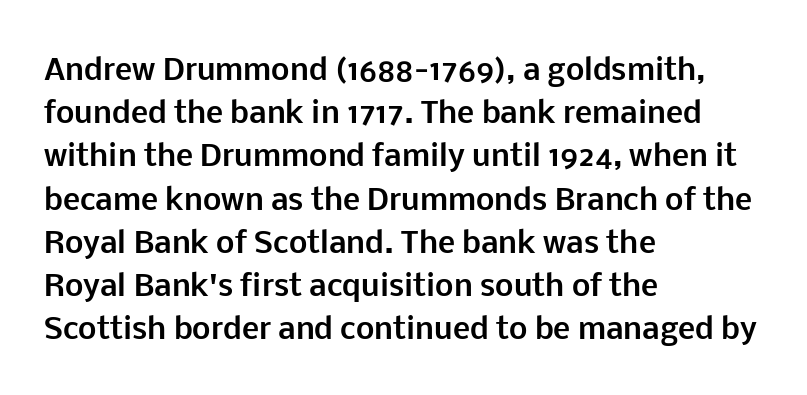
{"serif": "no", "italic": "no", "bold": "yes", "weight": "bold", "width": "normal", "stroke_contrast": "low", "x_height": "medium", "monospaced": "no", "underline": "no", "align": "left", "line_spacing": "normal", "line_spacing_ratio": 1.49, "letter_spacing": "normal", "letter_spacing_em": 0.0, "glyph_px": 29}
